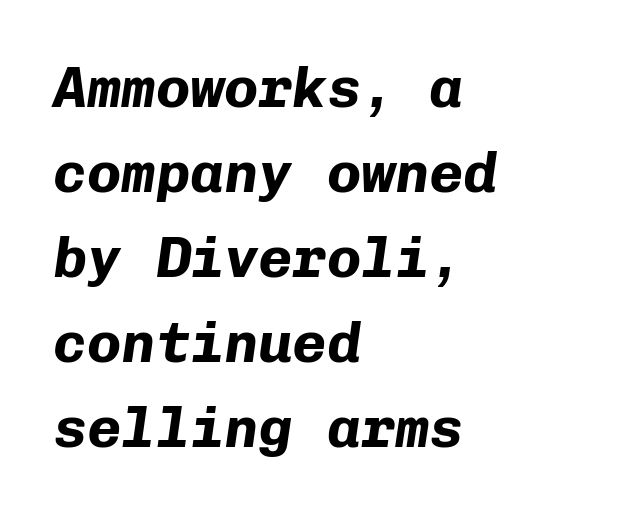
The image shows 57 px bold type, italic (leaning right), monospaced; set left-aligned, normal line spacing (1.49x), normal letter spacing, not underlined; low stroke contrast and a medium x-height.
